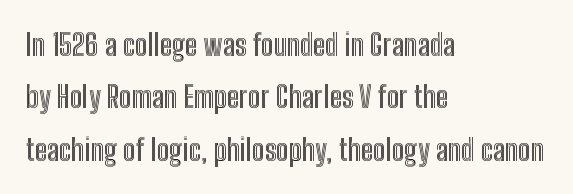
Q: Is the text italic (slanted)? A: No, it is upright.
Q: Is the text underlined? A: No.
Q: How is the paragraph aligned? A: Left-aligned.
Q: Is the spacing between letters normal or unusually wide? A: Normal.
Q: Width (condensed, normal, or wide)? A: Condensed.
Q: x-height? A: Medium.
Q: Monospaced? A: No.
